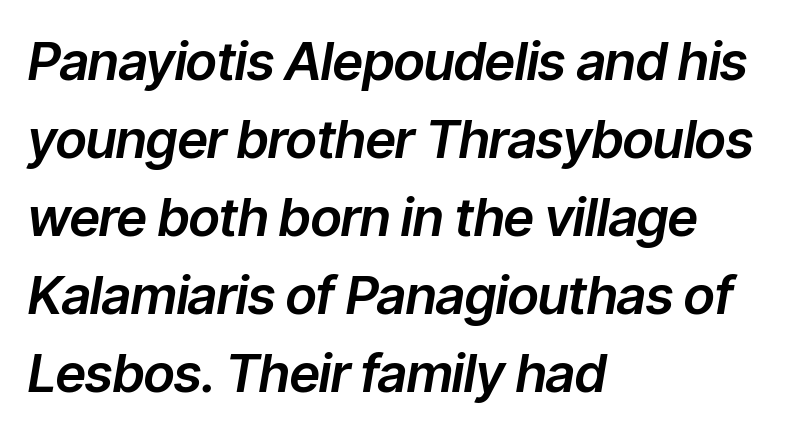
{"italic": "yes", "lean": "right", "slant_degrees": 9, "width": "normal", "stroke_contrast": "low", "x_height": "medium", "monospaced": "no", "underline": "no", "align": "left", "line_spacing": "normal", "line_spacing_ratio": 1.47, "letter_spacing": "normal", "letter_spacing_em": 0.0, "glyph_px": 53}
